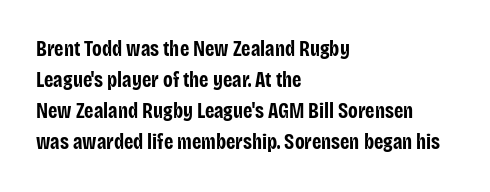
The image shows 21 px bold type, upright; set left-aligned, normal line spacing (1.48x), normal letter spacing, not underlined.
